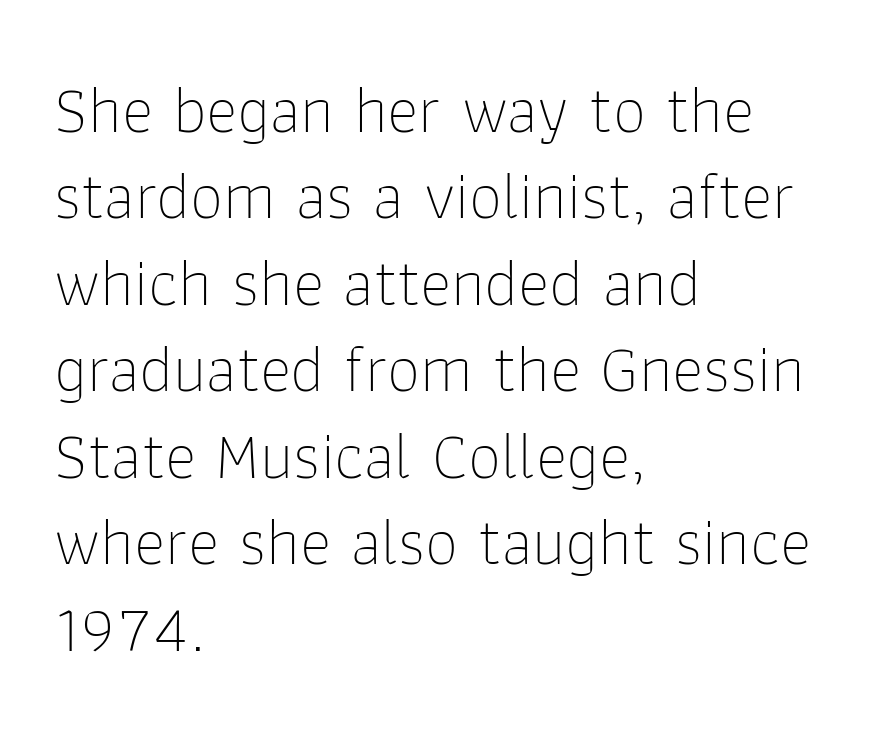
Q: Is the text bold? A: No.
Q: Is the text italic (slanted)? A: No, it is upright.
Q: Is the typeface a serif or a sans-serif typeface? A: Sans-serif.
Q: Is the text underlined? A: No.
Q: How is the paragraph aligned? A: Left-aligned.
Q: Is the spacing between letters normal or unusually wide? A: Normal.
Q: Is the spacing between lines tight, normal or loose? A: Normal.
Q: Width (condensed, normal, or wide)? A: Normal.
Q: Stroke contrast? A: Low.
Q: x-height? A: Medium.
Q: Monospaced? A: No.
